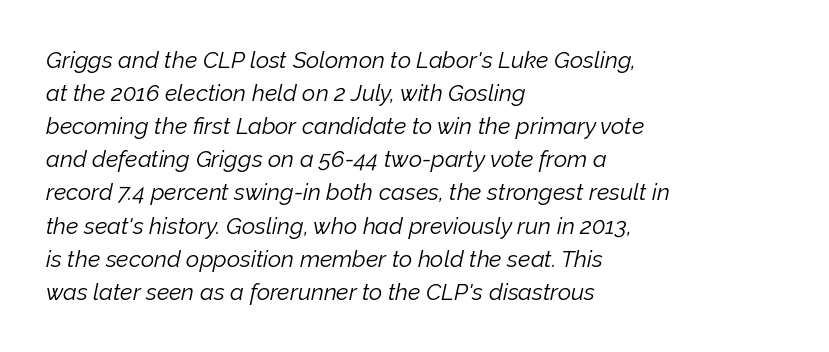
Q: Is the text bold? A: No.
Q: Is the text italic (slanted)? A: Yes, it leans right by about 12 degrees.
Q: Is the text underlined? A: No.
Q: How is the paragraph aligned? A: Left-aligned.
Q: Is the spacing between letters normal or unusually wide? A: Normal.
Q: Is the spacing between lines tight, normal or loose? A: Normal.
